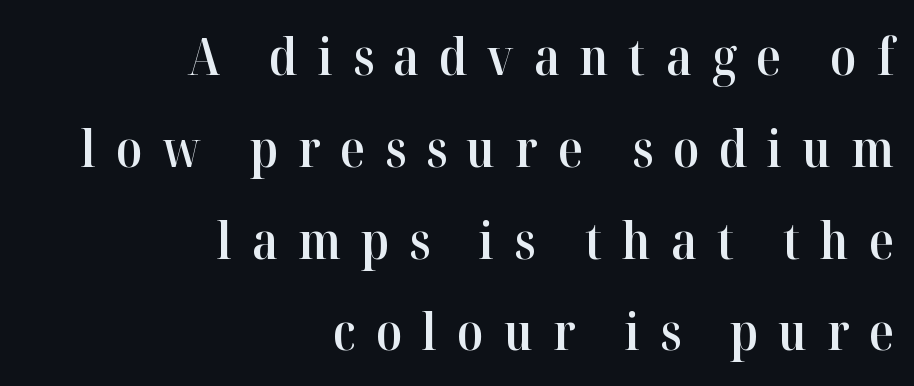
The image shows 51 px semibold serif type, upright; set right-aligned, line spacing 1.8x, unusually wide letter spacing (+0.39 em), not underlined; high stroke contrast and a medium x-height.
